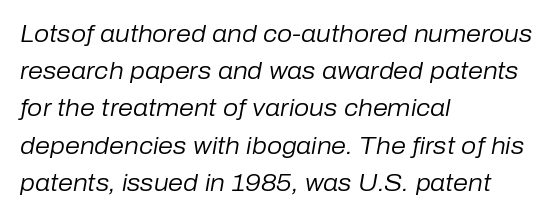
The rag falls on the right side of this text block. The space beneath each line is pristine and unruled. When letters slant like this, we call the style italic. On a weight scale, this lands at 450 or below. Students, observe: this is what conventionally led text looks like.
